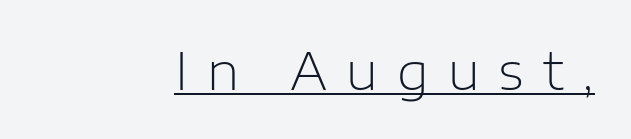
Q: Is the text bold? A: No.
Q: Is the text italic (slanted)? A: No, it is upright.
Q: Is the typeface a serif or a sans-serif typeface? A: Sans-serif.
Q: Is the text underlined? A: Yes.
Q: Is the spacing between letters normal or unusually wide? A: Unusually wide.
Q: Width (condensed, normal, or wide)? A: Normal.
Q: Stroke contrast? A: Low.
Q: x-height? A: Medium.
Q: Monospaced? A: No.
